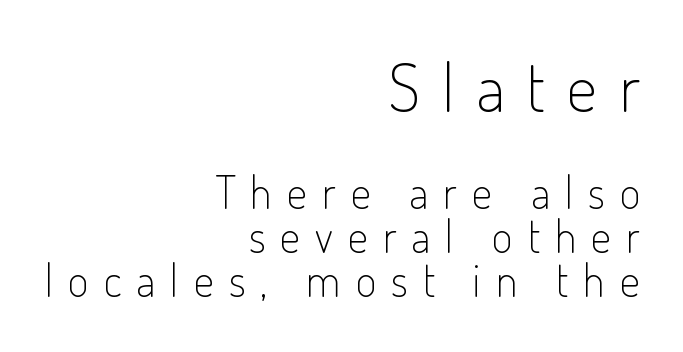
Q: Is the text bold? A: No.
Q: Is the text italic (slanted)? A: No, it is upright.
Q: Is the typeface a serif or a sans-serif typeface? A: Sans-serif.
Q: Is the text underlined? A: No.
Q: How is the paragraph aligned? A: Right-aligned.
Q: Is the spacing between letters normal or unusually wide? A: Unusually wide.
Q: Is the spacing between lines tight, normal or loose? A: Tight.
Q: Which block of text is set in a larger size, the first (top) or the second (bottom)? A: The first (top) one.
Q: Width (condensed, normal, or wide)? A: Condensed.
Q: Stroke contrast? A: Low.
Q: x-height? A: Small.
Q: Monospaced? A: No.
